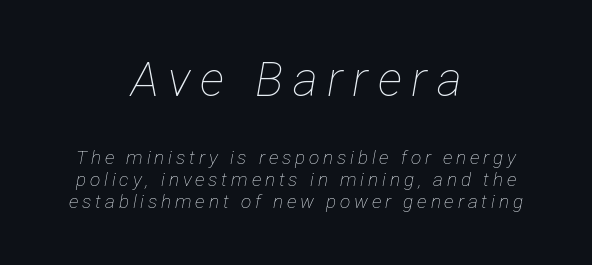
Q: Is the text bold? A: No.
Q: Is the text italic (slanted)? A: Yes, it leans right by about 12 degrees.
Q: Is the text underlined? A: No.
Q: How is the paragraph aligned? A: Centered.
Q: Is the spacing between letters normal or unusually wide? A: Unusually wide.
Q: Which block of text is set in a larger size, the first (top) or the second (bottom)? A: The first (top) one.
Q: Width (condensed, normal, or wide)? A: Condensed.
Q: Stroke contrast? A: Low.
Q: x-height? A: Medium.
Q: Monospaced? A: No.
